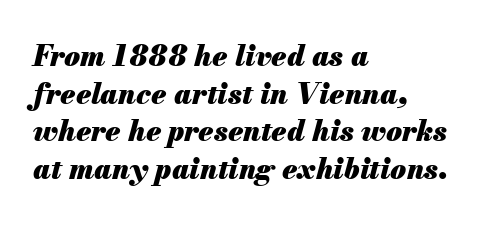
The image shows 29 px heavy type, italic (leaning right); set left-aligned, normal line spacing (1.3x), normal letter spacing, not underlined; medium stroke contrast and a small x-height.
